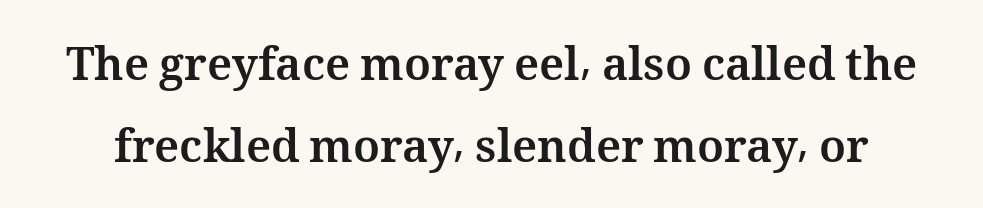
{"italic": "no", "bold": "yes", "weight": "bold", "width": "normal", "stroke_contrast": "medium", "x_height": "medium", "monospaced": "no", "underline": "no", "line_spacing_ratio": 1.83, "letter_spacing": "normal", "letter_spacing_em": 0.0, "glyph_px": 45}
